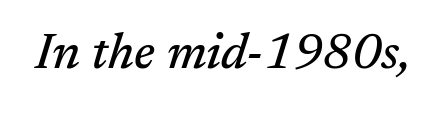
Q: Is the text italic (slanted)? A: Yes, it leans right by about 17 degrees.
Q: Is the typeface a serif or a sans-serif typeface? A: Serif.
Q: Is the text underlined? A: No.
Q: Is the spacing between letters normal or unusually wide? A: Normal.
Q: Width (condensed, normal, or wide)? A: Normal.
Q: Stroke contrast? A: Medium.
Q: x-height? A: Medium.
Q: Monospaced? A: No.
